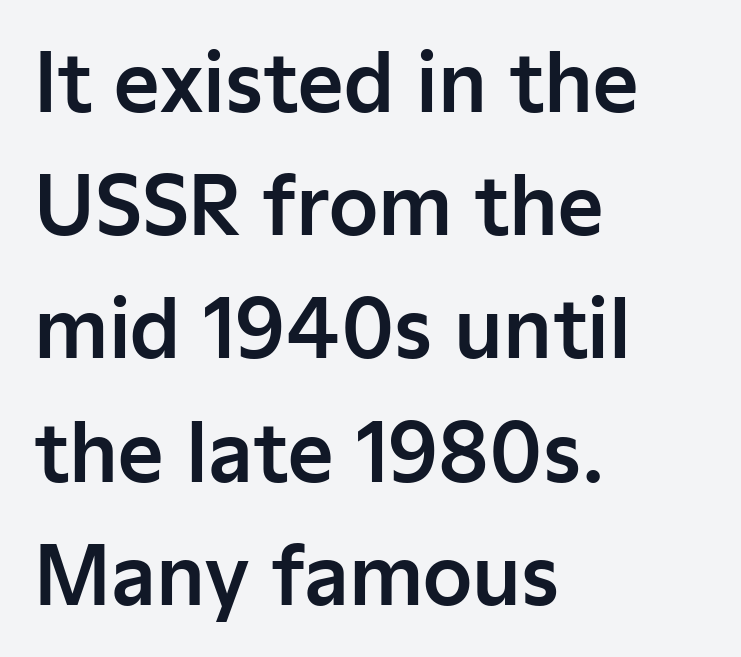
The image shows 79 px sans-serif type, upright; set left-aligned, normal line spacing (1.56x), normal letter spacing, not underlined; low stroke contrast and a medium x-height.
